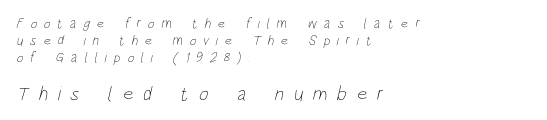
The image shows 20 px text type; set left-aligned, line spacing 1.23x, unusually wide letter spacing (+0.49 em), not underlined; the second (bottom) block is 1.43x larger.
